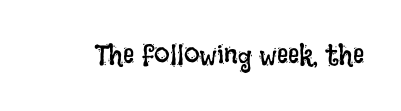
Q: Is the text bold? A: No.
Q: Is the text italic (slanted)? A: No, it is upright.
Q: Is the text underlined? A: No.
Q: Is the spacing between letters normal or unusually wide? A: Normal.
Q: Width (condensed, normal, or wide)? A: Condensed.
Q: Stroke contrast? A: Low.
Q: x-height? A: Large.
Q: Monospaced? A: No.
